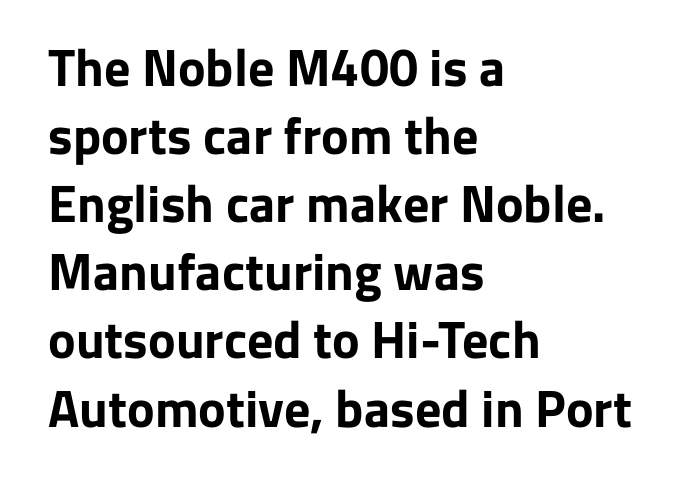
Is the letter spacing exaggerated? No — it looks like the ordinary default. The space directly below the letters is spotless. This is the regular roman posture of the typeface. How would I describe the line gaps? Plain and ordinary. The letters advance in unequal steps, a hallmark of proportional type.
